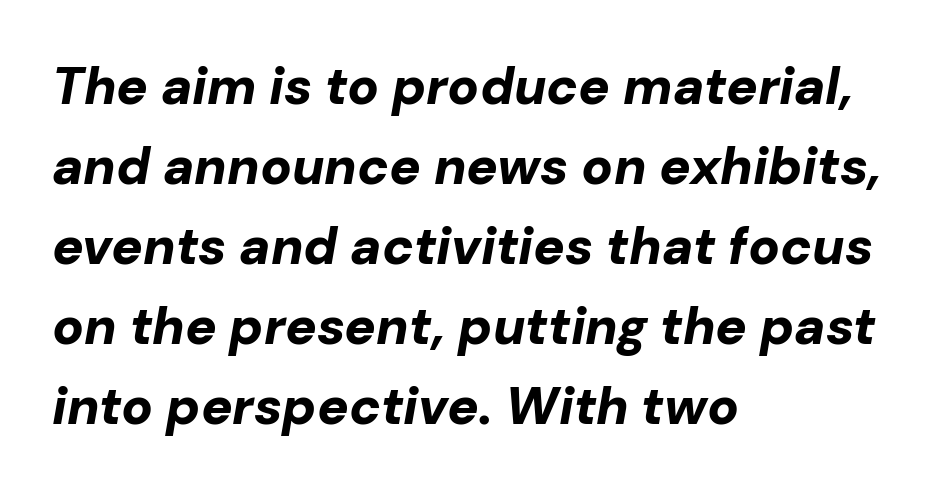
Q: Is the text bold? A: Yes.
Q: Is the text italic (slanted)? A: Yes, it leans right by about 10 degrees.
Q: Is the text underlined? A: No.
Q: How is the paragraph aligned? A: Left-aligned.
Q: Is the spacing between letters normal or unusually wide? A: Normal.
Q: Is the spacing between lines tight, normal or loose? A: Normal.
Q: Width (condensed, normal, or wide)? A: Normal.
Q: Stroke contrast? A: Low.
Q: x-height? A: Medium.
Q: Monospaced? A: No.
